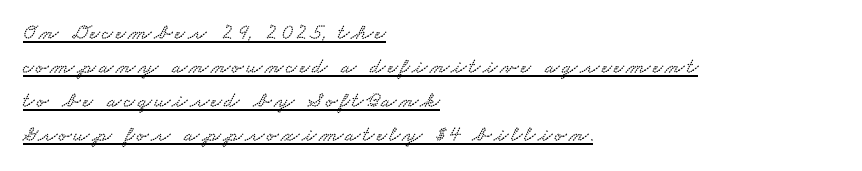
{"underline": "yes", "align": "left", "line_spacing": "normal", "line_spacing_ratio": 1.54, "glyph_px": 22}
